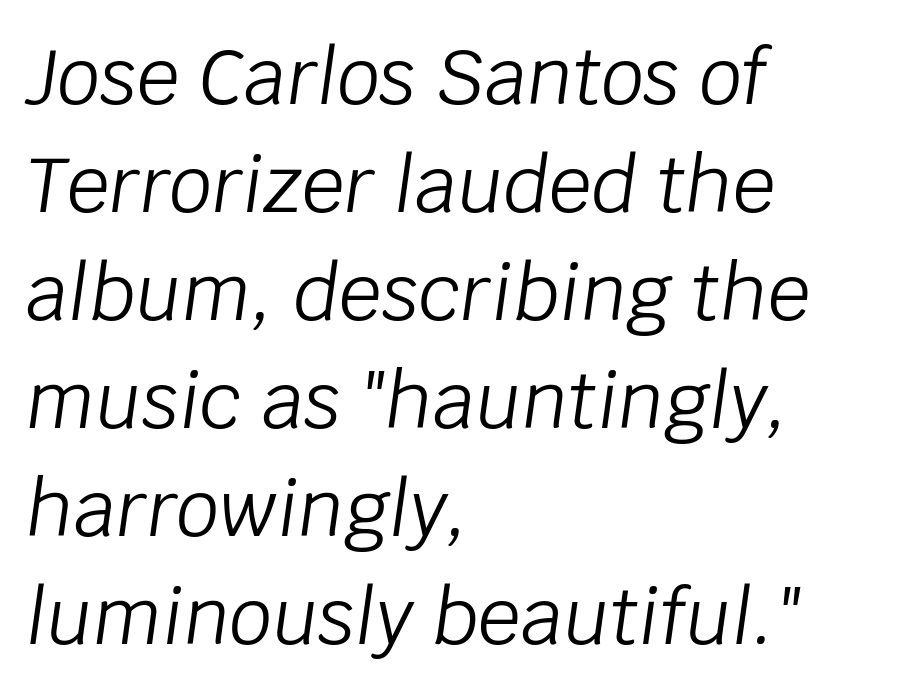
Q: Is the text bold? A: No.
Q: Is the text italic (slanted)? A: Yes, it leans right by about 8 degrees.
Q: Is the text underlined? A: No.
Q: How is the paragraph aligned? A: Left-aligned.
Q: Is the spacing between letters normal or unusually wide? A: Normal.
Q: Is the spacing between lines tight, normal or loose? A: Normal.
Q: Width (condensed, normal, or wide)? A: Normal.
Q: Stroke contrast? A: Low.
Q: x-height? A: Large.
Q: Monospaced? A: No.
